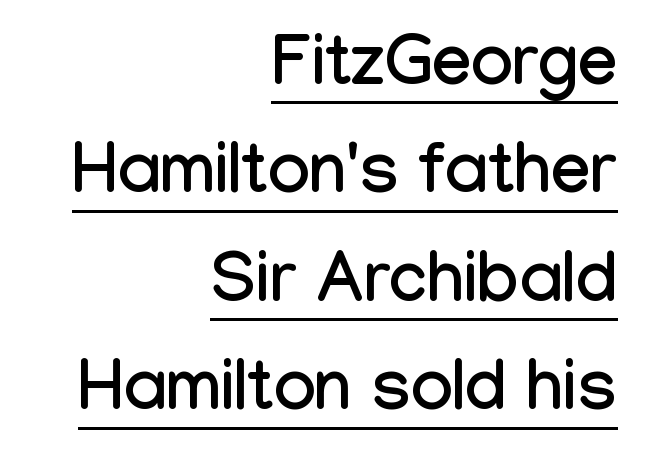
The image shows 70 px condensed sans-serif type, upright; set right-aligned, normal line spacing (1.55x), normal letter spacing, underlined; low stroke contrast and a medium x-height.
